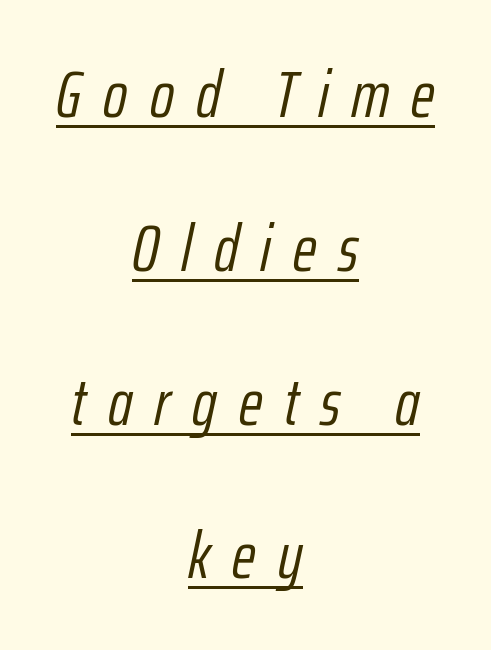
Underlining? Definitely there. The space between consecutive lines is lavish. The lines are quadded center. Each letter keeps its own natural width here, so spacing adapts to shape.
